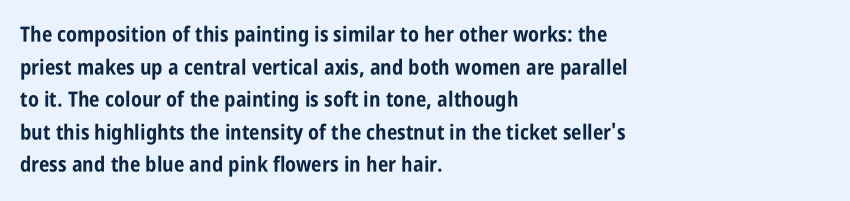
The rendering anchors every line to the left-hand side. In terms of posture, this sample is upright. This sample uses plain, unmodified letter spacing. The gap between lines stays unmarked.
